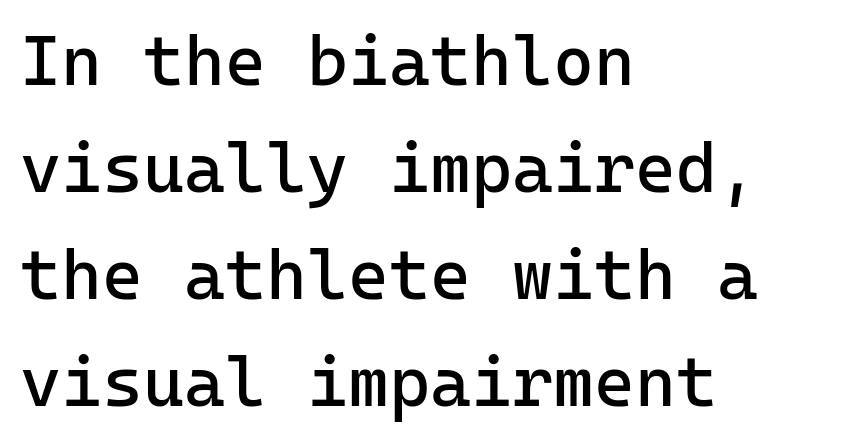
{"serif": "no", "italic": "no", "bold": "no", "weight": "regular", "width": "normal", "stroke_contrast": "low", "x_height": "medium", "monospaced": "yes", "underline": "no", "align": "left", "line_spacing": "normal", "line_spacing_ratio": 1.53, "letter_spacing": "normal", "letter_spacing_em": 0.0, "glyph_px": 70}
